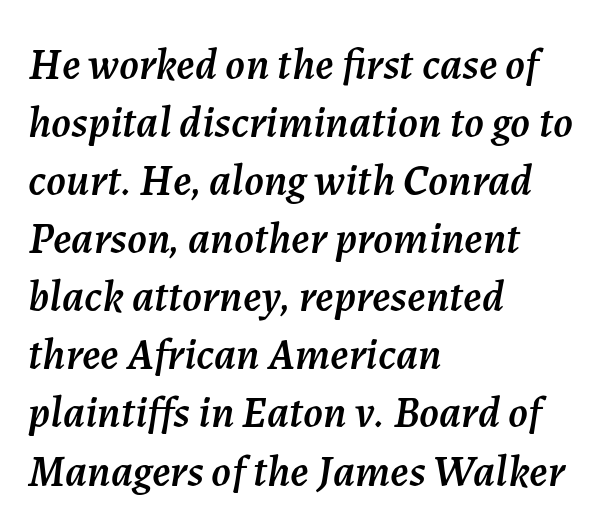
The image shows 44 px text type, italic (leaning right); set left-aligned, normal line spacing (1.32x), normal letter spacing, not underlined; medium stroke contrast and a medium x-height.
